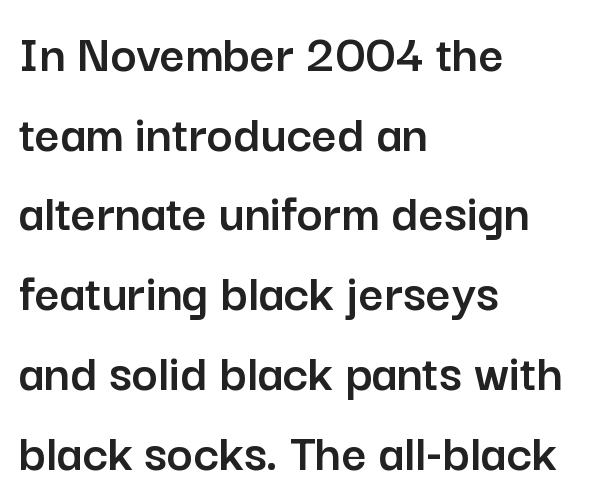
The image shows 55 px sans-serif type, upright; set left-aligned, normal line spacing (1.45x), normal letter spacing, not underlined; low stroke contrast and a medium x-height.
